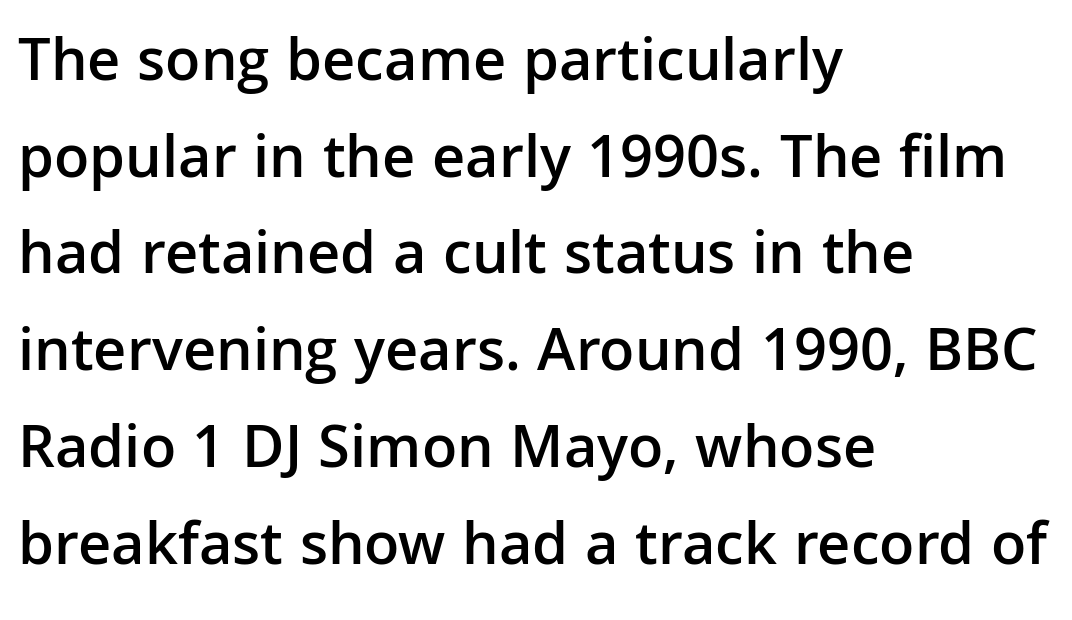
Q: Is the text bold? A: Semi-bold.
Q: Is the text italic (slanted)? A: No, it is upright.
Q: Is the typeface a serif or a sans-serif typeface? A: Sans-serif.
Q: Is the text underlined? A: No.
Q: How is the paragraph aligned? A: Left-aligned.
Q: Is the spacing between letters normal or unusually wide? A: Normal.
Q: Is the spacing between lines tight, normal or loose? A: Normal.
Q: Width (condensed, normal, or wide)? A: Normal.
Q: Stroke contrast? A: Low.
Q: x-height? A: Medium.
Q: Monospaced? A: No.
